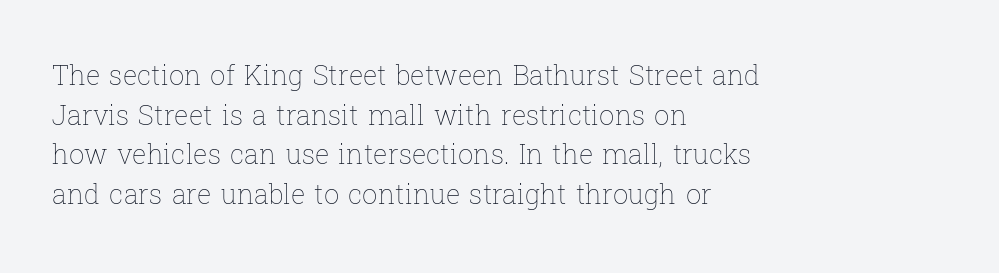
{"italic": "no", "bold": "no", "underline": "no", "align": "left", "line_spacing": "normal", "line_spacing_ratio": 1.47, "letter_spacing": "normal", "letter_spacing_em": 0.0, "glyph_px": 27}
